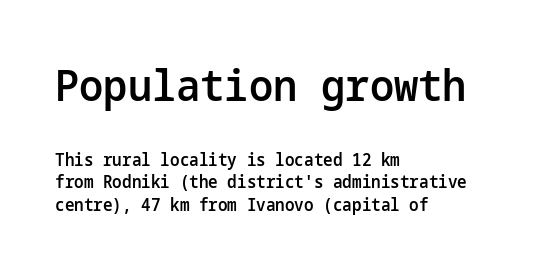
{"serif": "no", "italic": "no", "bold": "semi", "weight": "semibold", "width": "normal", "stroke_contrast": "low", "x_height": "medium", "underline": "no", "align": "left", "line_spacing": "normal", "line_spacing_ratio": 1.33, "letter_spacing": "normal", "letter_spacing_em": 0.0, "larger_block": "first", "size_ratio": 2.53, "glyph_px": 43}
